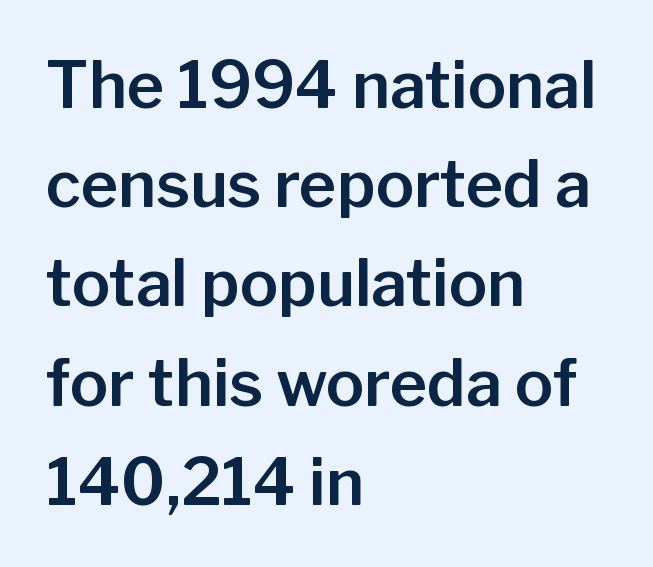
This sample uses an upright cut, with every glyph sitting square on the baseline. The type is set solid horizontally, with unmodified tracking. Grotesque or geometric, the face here clearly has no serifs. Where is the straight margin? On the left.
